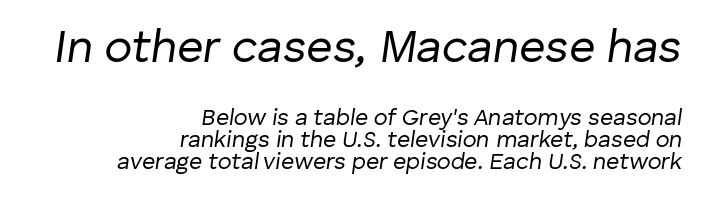
{"italic": "yes", "lean": "right", "slant_degrees": 8, "bold": "no", "weight": "regular", "width": "normal", "stroke_contrast": "low", "x_height": "medium", "monospaced": "no", "underline": "no", "align": "right", "line_spacing": "tight", "line_spacing_ratio": 0.95, "letter_spacing": "normal", "letter_spacing_em": 0.0, "larger_block": "first", "size_ratio": 2.0, "glyph_px": 46}
